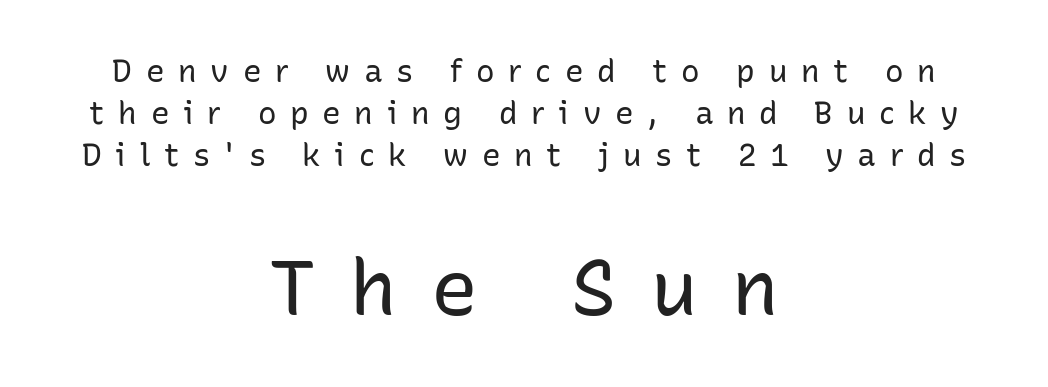
The strokes carry an ordinary text weight at most. Lines of text with bare space underneath. Typesetter's note — lower block bumped up in size, upper block left smaller. The rendering positions every line midway between the sides. The space between consecutive lines is moderate. Here the designer chose a conventional face with non-uniform glyph widths.
